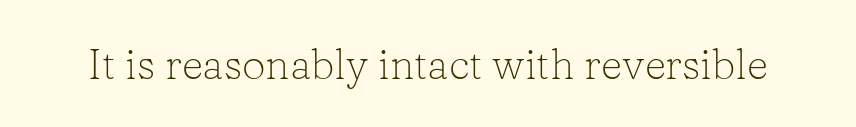
{"serif": "yes", "italic": "no", "bold": "no", "weight": "light", "width": "normal", "stroke_contrast": "low", "x_height": "medium", "monospaced": "no", "underline": "no", "letter_spacing": "normal", "letter_spacing_em": 0.0, "glyph_px": 42}
